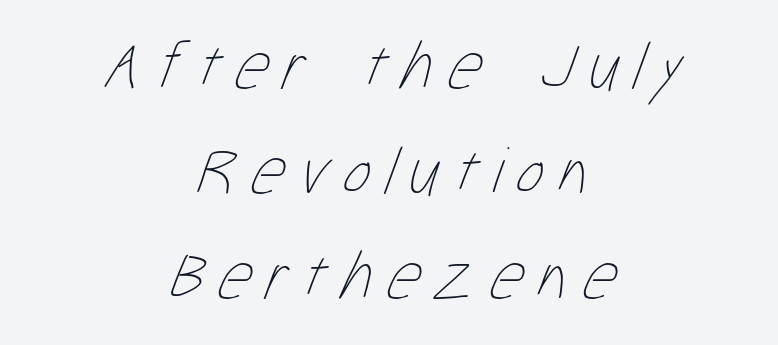
Q: Is the text bold? A: No.
Q: Is the text underlined? A: No.
Q: How is the paragraph aligned? A: Centered.
Q: Is the spacing between letters normal or unusually wide? A: Unusually wide.
Q: Is the spacing between lines tight, normal or loose? A: Normal.
Q: Width (condensed, normal, or wide)? A: Condensed.
Q: Stroke contrast? A: Low.
Q: x-height? A: Medium.
Q: Monospaced? A: No.
